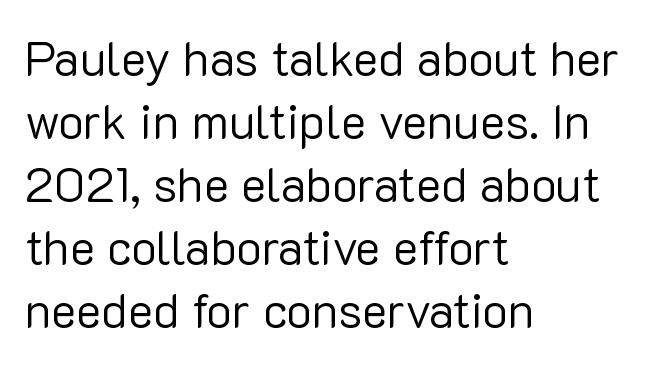
The image shows 48 px regular-weight sans-serif type, upright; set left-aligned, normal line spacing (1.31x), normal letter spacing, not underlined; low stroke contrast and a medium x-height.
